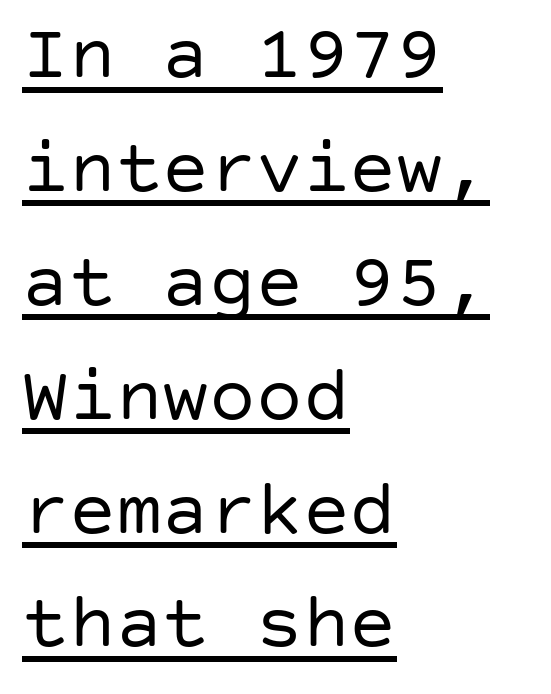
The rows are spaced the way most documents space them. Regarding serifs, this sample does without them. It's the straight-up-and-down kind of type. Weight: in the light-to-regular range.
